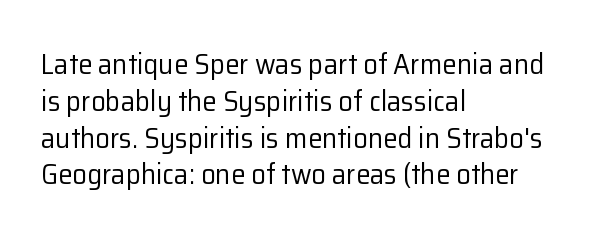
The image shows 29 px regular-weight sans-serif type, upright; set left-aligned, normal line spacing (1.27x), normal letter spacing, not underlined; low stroke contrast and a medium x-height.
